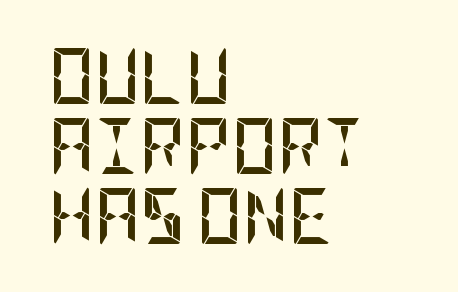
Glyph-to-glyph distance matches everyday printed text. Nope, not italic — everything's standing straight. No feet cap the strokes, marking this as sans-serif type. A dark, heavy texture on the line: the type is bold. Underline: absent.
